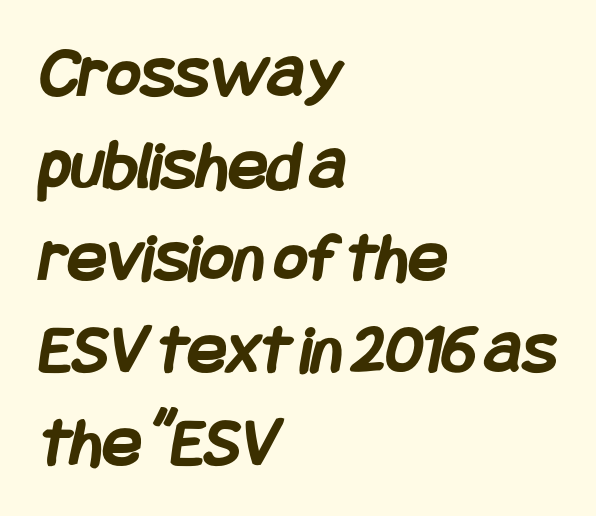
{"serif": "no", "bold": "yes", "weight": "semibold", "width": "condensed", "stroke_contrast": "low", "x_height": "large", "underline": "no", "align": "left", "line_spacing": "normal", "line_spacing_ratio": 1.28, "letter_spacing": "normal", "letter_spacing_em": 0.0, "glyph_px": 72}
